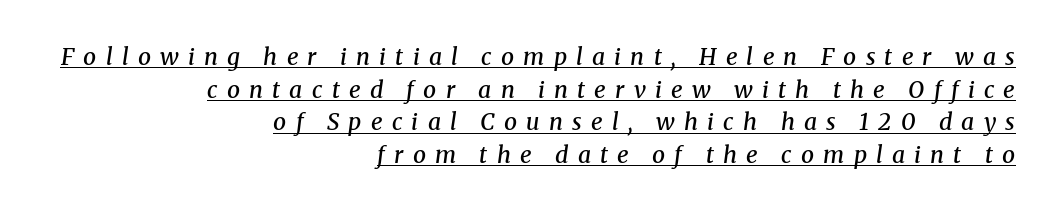
{"italic": "yes", "lean": "right", "slant_degrees": 8, "bold": "semi", "underline": "yes", "align": "right", "line_spacing": "normal", "line_spacing_ratio": 1.42, "letter_spacing": "wide", "letter_spacing_em": 0.4, "glyph_px": 23}
